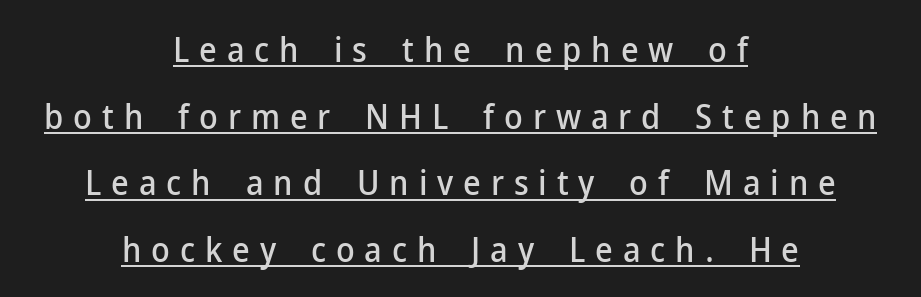
If you folded the block vertically in half, each line would mirror itself in length. Somebody hit Ctrl+U on this one — the words are underlined. No feet cap the strokes, marking this as sans-serif type. Note the varied advance widths — an 'i' is clearly narrower than an 'm'. When letters stand straight like this, we call the style roman or upright.
